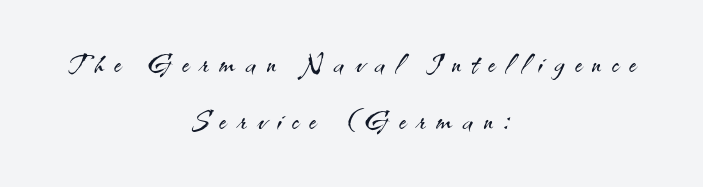
The image shows 38 px light sans-serif type; set centered, normal line spacing (1.51x), unusually wide letter spacing (+0.29 em), not underlined; medium stroke contrast and a small x-height.
